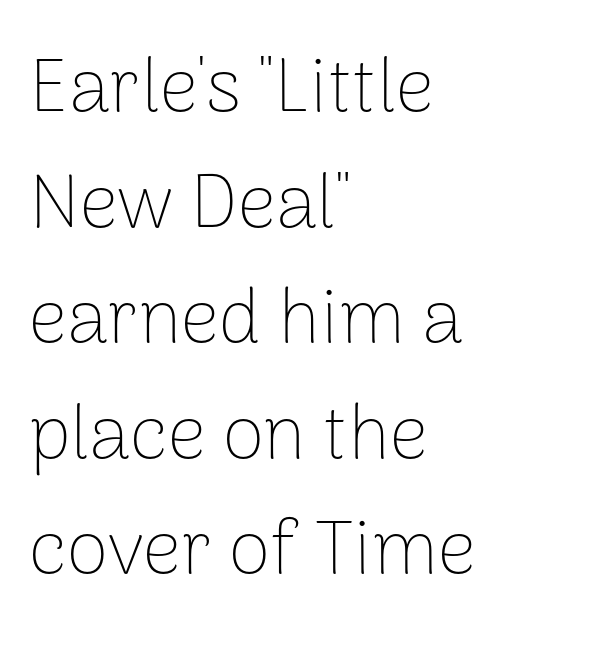
{"serif": "no", "italic": "no", "bold": "no", "weight": "thin", "width": "normal", "stroke_contrast": "low", "x_height": "medium", "monospaced": "no", "underline": "no", "align": "left", "line_spacing": "normal", "line_spacing_ratio": 1.52, "letter_spacing": "normal", "letter_spacing_em": 0.0, "glyph_px": 76}
